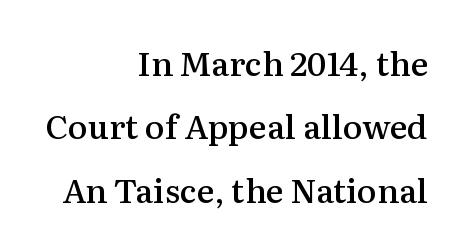
Q: Is the text bold? A: Semi-bold.
Q: Is the text italic (slanted)? A: No, it is upright.
Q: Is the typeface a serif or a sans-serif typeface? A: Serif.
Q: Is the text underlined? A: No.
Q: How is the paragraph aligned? A: Right-aligned.
Q: Is the spacing between letters normal or unusually wide? A: Normal.
Q: Is the spacing between lines tight, normal or loose? A: Loose.
Q: Width (condensed, normal, or wide)? A: Normal.
Q: Stroke contrast? A: Medium.
Q: x-height? A: Medium.
Q: Monospaced? A: No.
